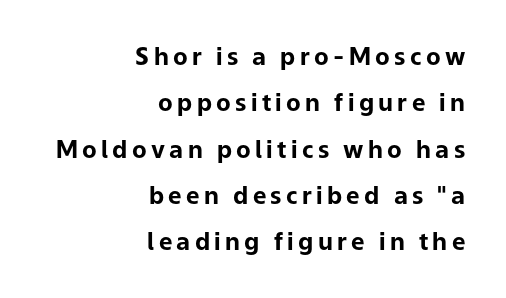
The image shows 24 px bold type, upright; set right-aligned, loose line spacing (1.93x), not underlined.
